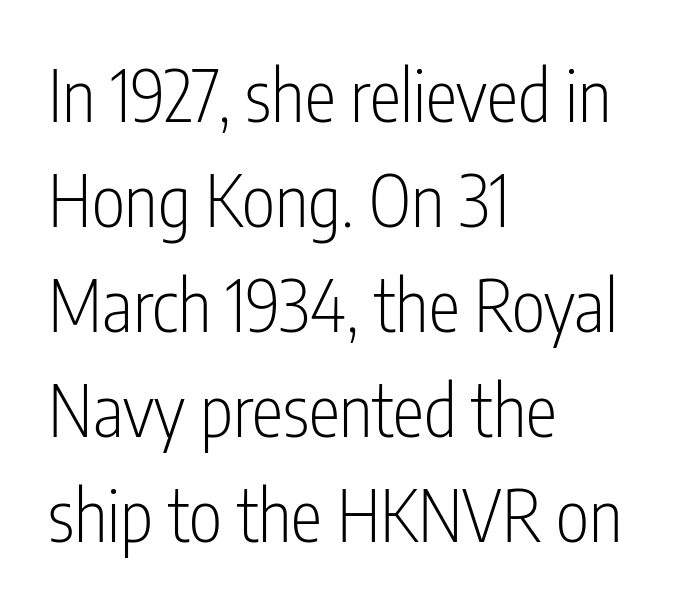
Q: Is the text bold? A: No.
Q: Is the text italic (slanted)? A: No, it is upright.
Q: Is the typeface a serif or a sans-serif typeface? A: Sans-serif.
Q: Is the text underlined? A: No.
Q: How is the paragraph aligned? A: Left-aligned.
Q: Is the spacing between letters normal or unusually wide? A: Normal.
Q: Is the spacing between lines tight, normal or loose? A: Normal.
Q: Width (condensed, normal, or wide)? A: Condensed.
Q: Stroke contrast? A: Low.
Q: x-height? A: Medium.
Q: Monospaced? A: No.
